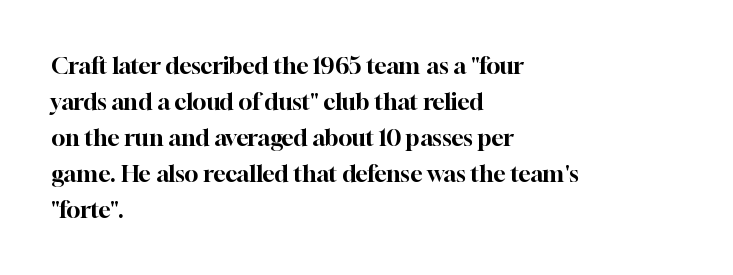
{"italic": "no", "underline": "no", "align": "left", "line_spacing": "normal", "line_spacing_ratio": 1.56, "letter_spacing": "normal", "letter_spacing_em": 0.0, "glyph_px": 23}
